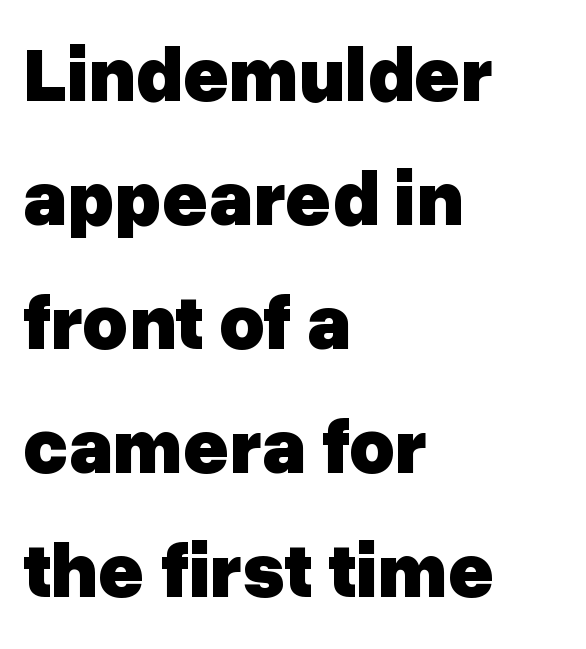
What's the leading like? Ordinary, nothing unusual. A bare baseline throughout the passage. This sample has the flowing, uneven cadence of proportional lettering. Pretty heavy lettering here — definitely bold. The font's upright variant was chosen for this text. Where is the straight margin? On the left.
